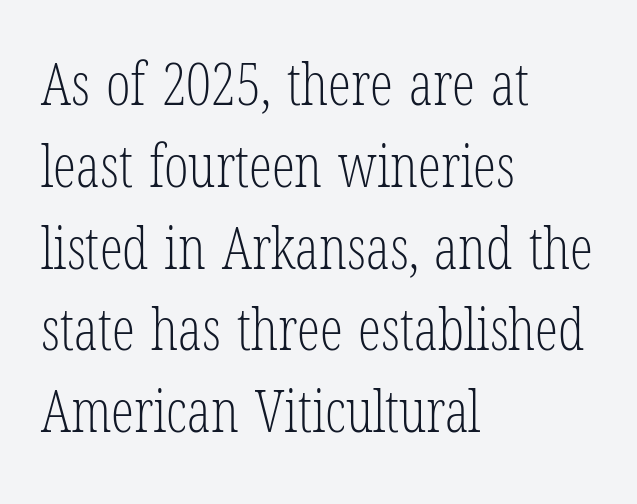
Q: Is the text bold? A: No.
Q: Is the text italic (slanted)? A: No, it is upright.
Q: Is the typeface a serif or a sans-serif typeface? A: Serif.
Q: Is the text underlined? A: No.
Q: How is the paragraph aligned? A: Left-aligned.
Q: Is the spacing between letters normal or unusually wide? A: Normal.
Q: Is the spacing between lines tight, normal or loose? A: Normal.
Q: Width (condensed, normal, or wide)? A: Condensed.
Q: Stroke contrast? A: Low.
Q: x-height? A: Medium.
Q: Monospaced? A: No.
